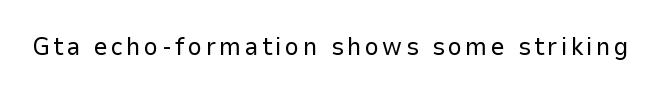
Q: Is the text bold? A: No.
Q: Is the text italic (slanted)? A: No, it is upright.
Q: Is the text underlined? A: No.
